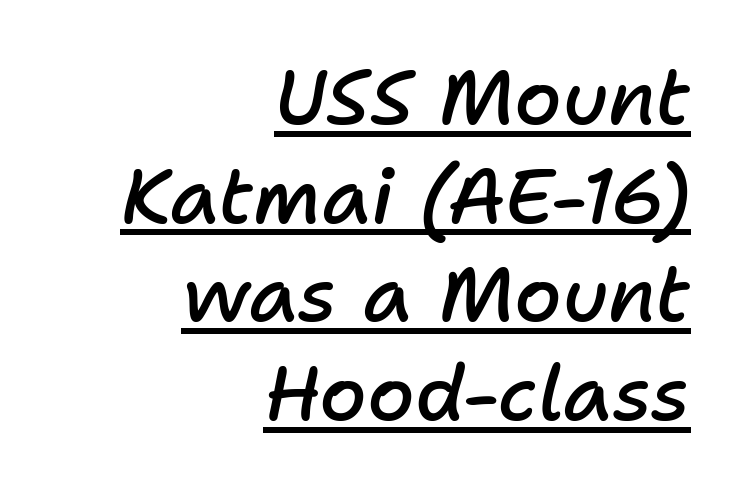
The image shows 77 px semibold type, italic (leaning right); set right-aligned, normal line spacing (1.28x), normal letter spacing, underlined; low stroke contrast and a medium x-height.
